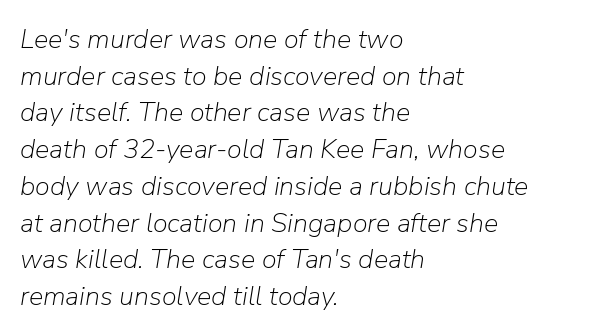
The image shows 27 px text type, italic (leaning right); set left-aligned, normal line spacing (1.36x), normal letter spacing, not underlined.
